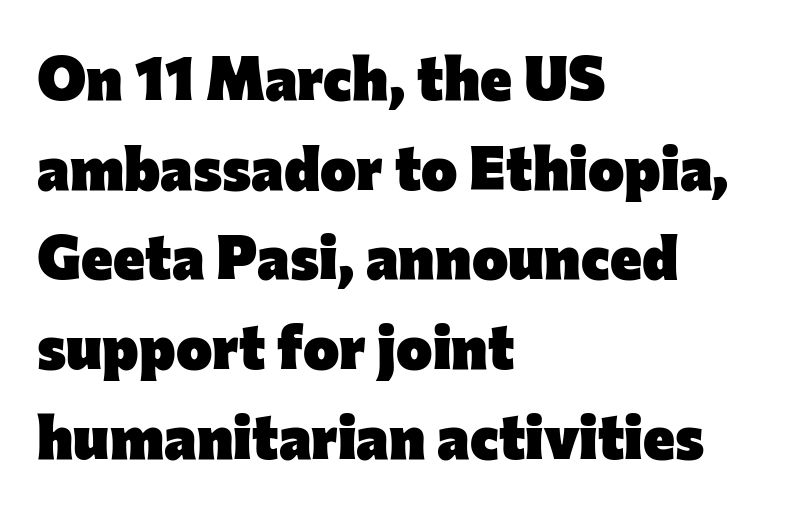
The image shows 61 px heavy sans-serif type, upright; set left-aligned, normal line spacing (1.47x), normal letter spacing, not underlined; low stroke contrast and a medium x-height.
